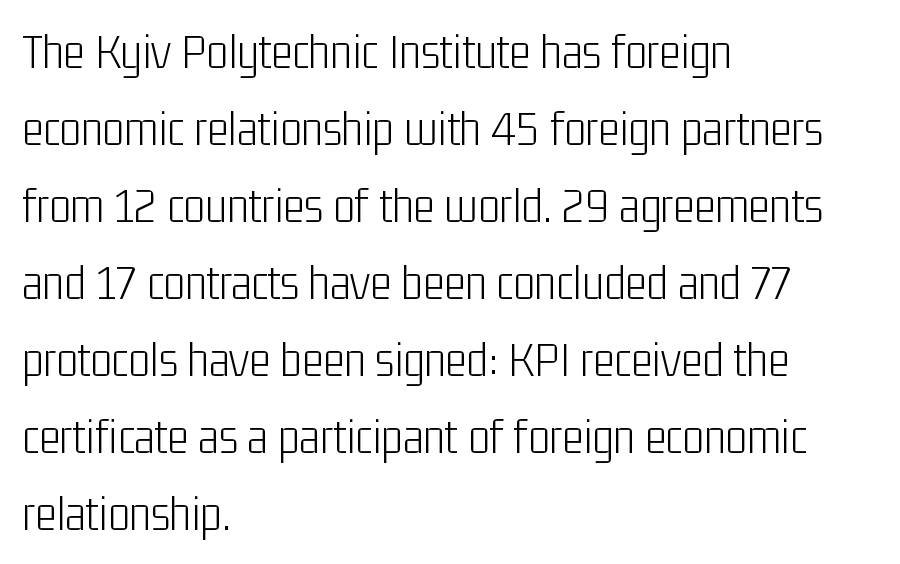
Q: Is the text bold? A: No.
Q: Is the text italic (slanted)? A: No, it is upright.
Q: Is the typeface a serif or a sans-serif typeface? A: Sans-serif.
Q: Is the text underlined? A: No.
Q: How is the paragraph aligned? A: Left-aligned.
Q: Is the spacing between letters normal or unusually wide? A: Normal.
Q: Is the spacing between lines tight, normal or loose? A: Normal.
Q: Width (condensed, normal, or wide)? A: Condensed.
Q: Stroke contrast? A: Low.
Q: x-height? A: Medium.
Q: Monospaced? A: No.
